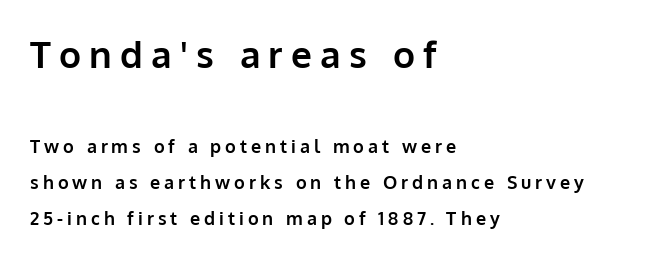
Q: Is the text bold? A: Yes.
Q: Is the text italic (slanted)? A: No, it is upright.
Q: Is the typeface a serif or a sans-serif typeface? A: Sans-serif.
Q: Is the text underlined? A: No.
Q: How is the paragraph aligned? A: Left-aligned.
Q: Is the spacing between letters normal or unusually wide? A: Unusually wide.
Q: Is the spacing between lines tight, normal or loose? A: Loose.
Q: Which block of text is set in a larger size, the first (top) or the second (bottom)? A: The first (top) one.
Q: Width (condensed, normal, or wide)? A: Normal.
Q: Stroke contrast? A: Low.
Q: x-height? A: Medium.
Q: Monospaced? A: No.
